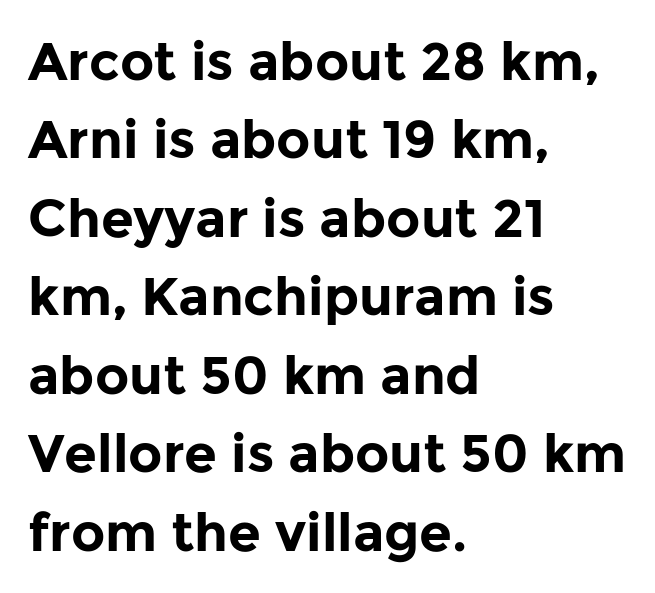
{"serif": "no", "italic": "no", "bold": "yes", "weight": "bold", "width": "normal", "stroke_contrast": "low", "x_height": "medium", "monospaced": "no", "underline": "no", "align": "left", "line_spacing": "normal", "line_spacing_ratio": 1.48, "letter_spacing": "normal", "letter_spacing_em": 0.0, "glyph_px": 53}
